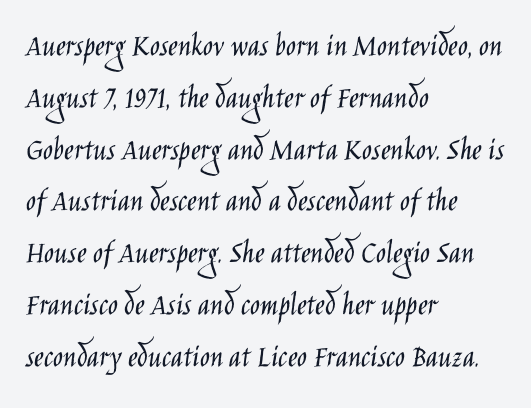
Tracking here is standard; glyphs follow each other at the usual distance. The letters advance in unequal steps, a hallmark of proportional type. The characters display no serif detailing; their extremities are plain. The designer left line spacing at the default.
